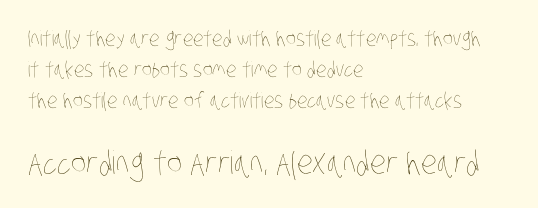
Note: smaller setting up top, larger setting below. If you measured baseline to baseline, you'd find a middling distance. A student would call this left alignment; a typographer would say flush left, rag right. The strokes carry an ordinary text weight at most. This rendering leaves character spacing at its baseline value. Each letter keeps its own natural width here, so spacing adapts to shape.
